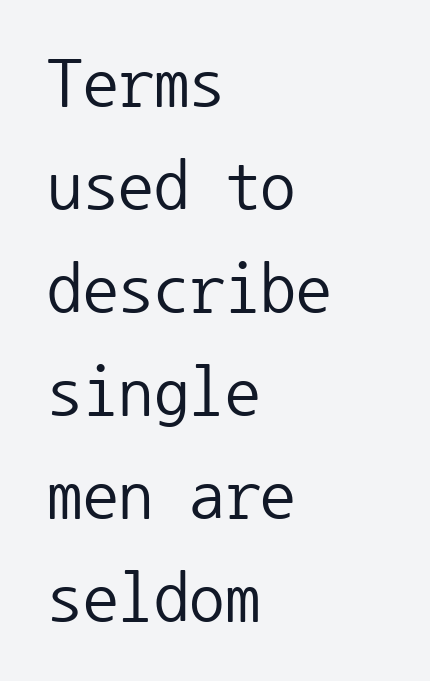
The image shows 71 px regular-weight sans-serif type, upright, monospaced; set left-aligned, normal line spacing (1.45x), normal letter spacing, not underlined; low stroke contrast and a medium x-height.
